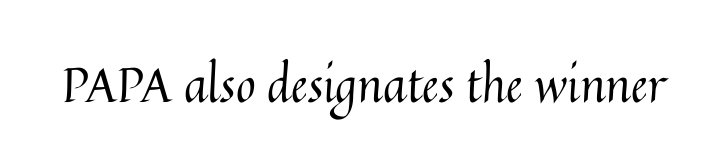
Q: Is the text bold? A: No.
Q: Is the text italic (slanted)? A: Yes.
Q: Is the text underlined? A: No.
Q: Is the spacing between letters normal or unusually wide? A: Normal.
Q: Width (condensed, normal, or wide)? A: Normal.
Q: Stroke contrast? A: Medium.
Q: x-height? A: Medium.
Q: Monospaced? A: No.
